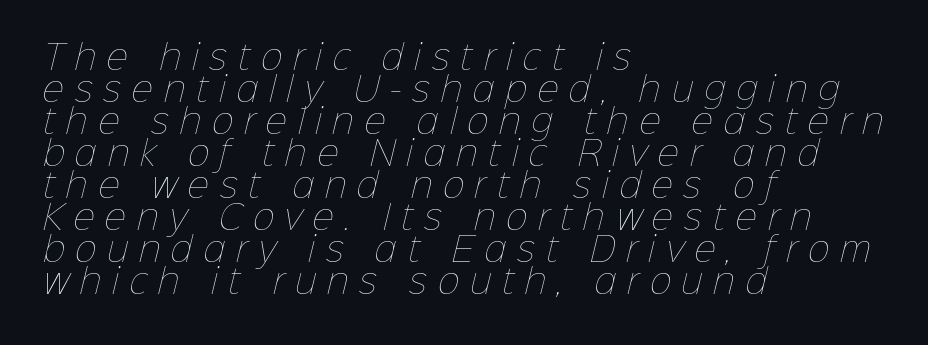
Q: Is the text bold? A: No.
Q: Is the text underlined? A: No.
Q: How is the paragraph aligned? A: Left-aligned.
Q: Is the spacing between letters normal or unusually wide? A: Unusually wide.
Q: Is the spacing between lines tight, normal or loose? A: Tight.
Q: Width (condensed, normal, or wide)? A: Normal.
Q: Stroke contrast? A: Low.
Q: x-height? A: Medium.
Q: Monospaced? A: No.
